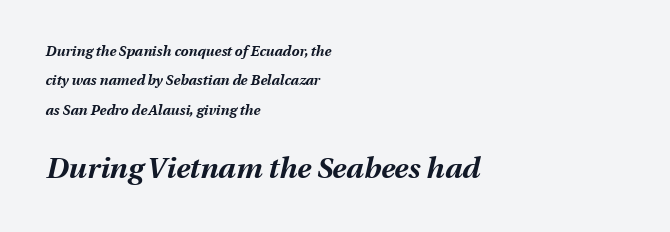
{"italic": "yes", "lean": "right", "slant_degrees": 13, "bold": "yes", "weight": "bold", "width": "normal", "stroke_contrast": "medium", "x_height": "medium", "monospaced": "no", "underline": "no", "align": "left", "line_spacing": "loose", "line_spacing_ratio": 2.1, "letter_spacing": "normal", "letter_spacing_em": 0.0, "larger_block": "second", "size_ratio": 2.07, "glyph_px": 29}
